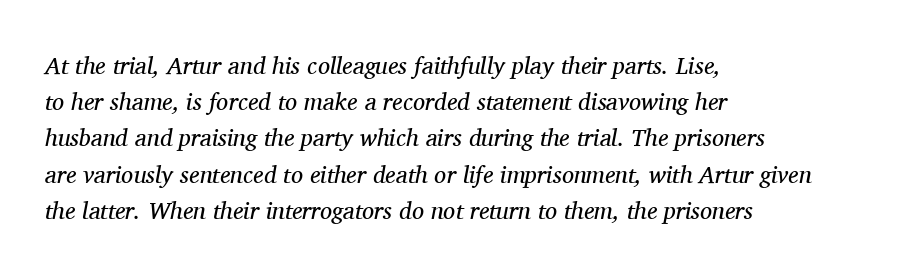
{"italic": "yes", "lean": "right", "slant_degrees": 11, "bold": "no", "underline": "no", "align": "left", "line_spacing": "normal", "line_spacing_ratio": 1.51, "letter_spacing": "normal", "letter_spacing_em": 0.0, "glyph_px": 24}
